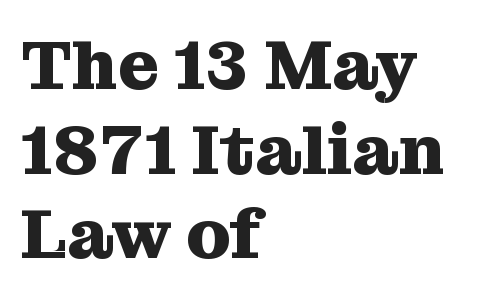
The image shows 70 px heavy serif type, upright; set left-aligned, line spacing 1.21x, normal letter spacing, not underlined; medium stroke contrast and a medium x-height.
